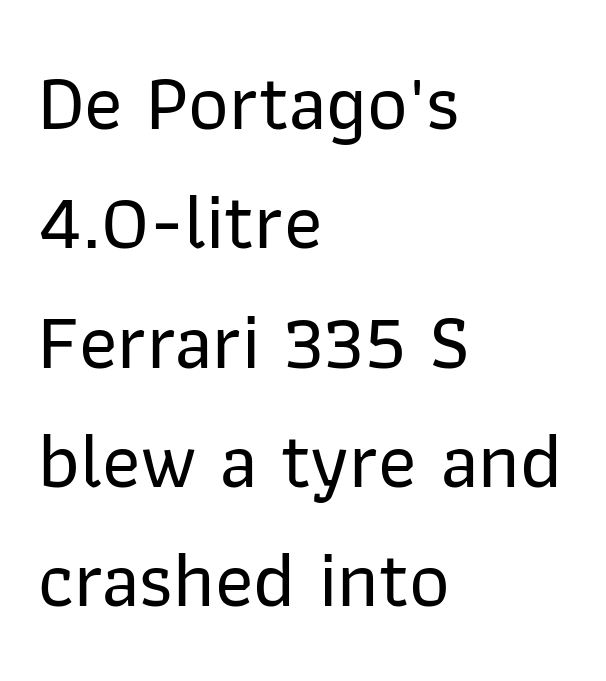
Inter-character spacing is left at the font's built-in metrics. Each letter keeps its own natural width here, so spacing adapts to shape. Left-aligned paragraph, ragged on the right. Each row of text sits above clean, open space.
